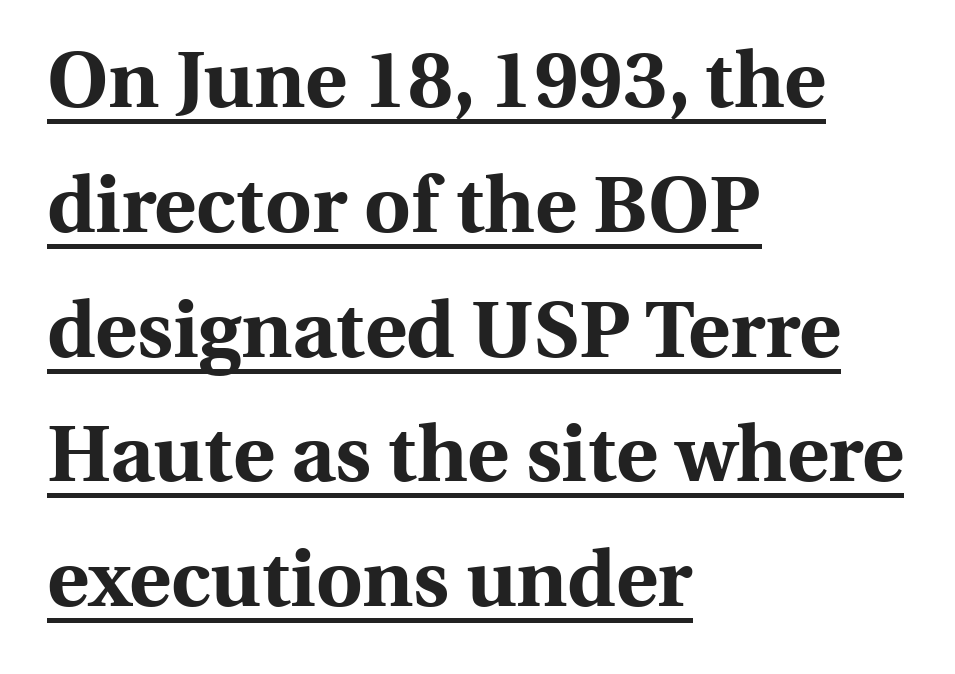
Q: Is the text bold? A: Yes.
Q: Is the text italic (slanted)? A: No, it is upright.
Q: Is the typeface a serif or a sans-serif typeface? A: Serif.
Q: Is the text underlined? A: Yes.
Q: How is the paragraph aligned? A: Left-aligned.
Q: Is the spacing between letters normal or unusually wide? A: Normal.
Q: Is the spacing between lines tight, normal or loose? A: Normal.
Q: Width (condensed, normal, or wide)? A: Normal.
Q: x-height? A: Medium.
Q: Monospaced? A: No.
